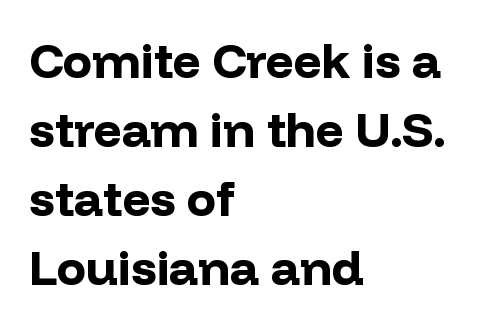
The image shows 49 px bold sans-serif type, upright; set left-aligned, normal line spacing (1.41x), normal letter spacing, not underlined; low stroke contrast and a medium x-height.
